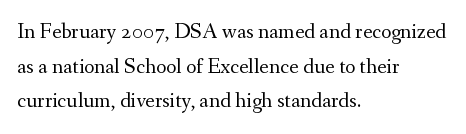
Q: Is the text bold? A: No.
Q: Is the text italic (slanted)? A: No, it is upright.
Q: Is the text underlined? A: No.
Q: How is the paragraph aligned? A: Left-aligned.
Q: Is the spacing between letters normal or unusually wide? A: Normal.
Q: Is the spacing between lines tight, normal or loose? A: Normal.
